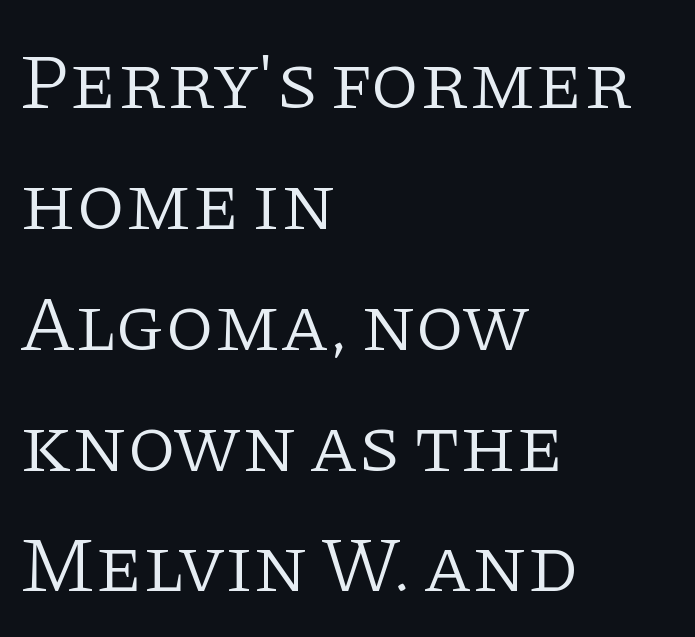
The image shows 79 px light serif type, upright; set left-aligned, normal line spacing (1.53x), normal letter spacing, not underlined; low stroke contrast and a large x-height.
